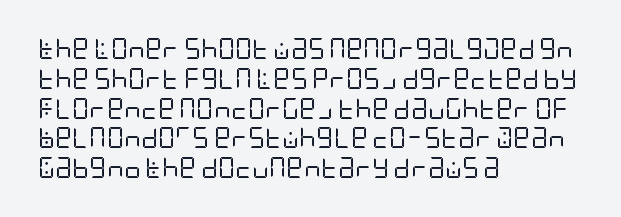
The image shows 21 px text type, upright; set left-aligned, normal line spacing (1.42x), normal letter spacing, not underlined.
